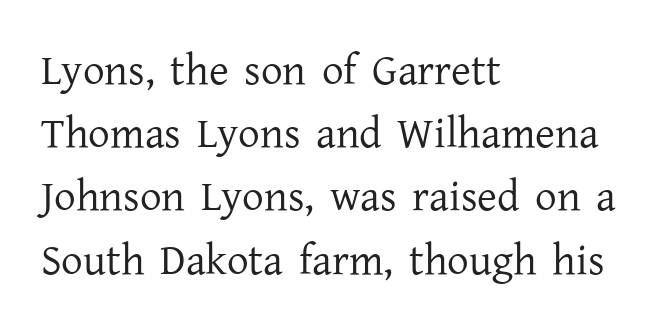
Q: Is the text bold? A: No.
Q: Is the text italic (slanted)? A: No, it is upright.
Q: Is the typeface a serif or a sans-serif typeface? A: Serif.
Q: Is the text underlined? A: No.
Q: How is the paragraph aligned? A: Left-aligned.
Q: Is the spacing between letters normal or unusually wide? A: Normal.
Q: Is the spacing between lines tight, normal or loose? A: Normal.
Q: Width (condensed, normal, or wide)? A: Normal.
Q: Stroke contrast? A: Low.
Q: x-height? A: Medium.
Q: Monospaced? A: No.
